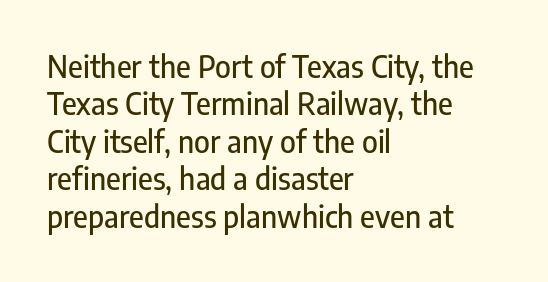
{"serif": "no", "italic": "no", "width": "condensed", "stroke_contrast": "low", "x_height": "medium", "monospaced": "no", "underline": "no", "align": "left", "line_spacing": "normal", "line_spacing_ratio": 1.25, "letter_spacing": "normal", "letter_spacing_em": 0.0, "glyph_px": 30}
